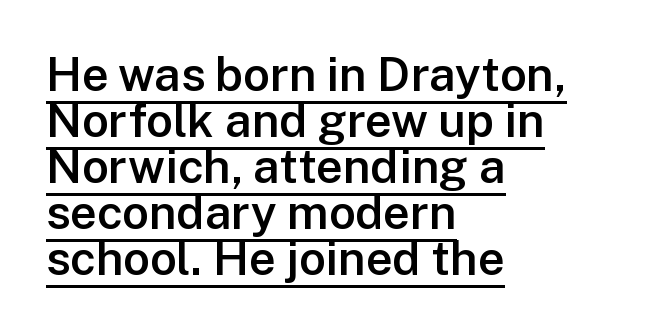
When letters stand straight like this, we call the style roman or upright. The line texture is even and compact thanks to regular tracking. Every letter is mildly thick-stroked: semibold rather than bold. These lines are rendered in a variable-pitch font. A rule runs beneath these lines of type.
